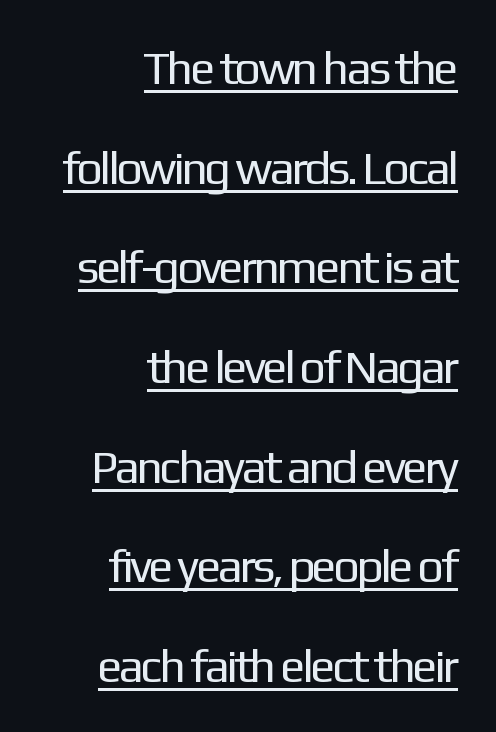
{"serif": "no", "italic": "no", "bold": "no", "weight": "regular", "width": "normal", "stroke_contrast": "low", "x_height": "medium", "monospaced": "no", "underline": "yes", "align": "right", "line_spacing": "loose", "line_spacing_ratio": 2.12, "letter_spacing": "normal", "letter_spacing_em": 0.0, "glyph_px": 47}
